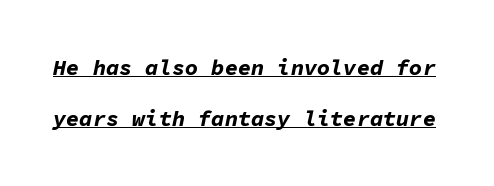
{"italic": "yes", "lean": "right", "slant_degrees": 11, "bold": "yes", "underline": "yes", "line_spacing": "loose", "line_spacing_ratio": 2.32, "letter_spacing": "normal", "letter_spacing_em": 0.0, "glyph_px": 22}
